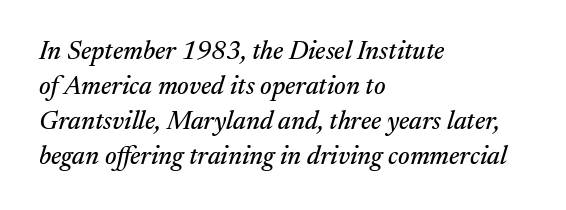
{"italic": "yes", "lean": "right", "slant_degrees": 17, "underline": "no", "align": "left", "line_spacing": "normal", "line_spacing_ratio": 1.34, "letter_spacing": "normal", "letter_spacing_em": 0.0, "glyph_px": 26}
